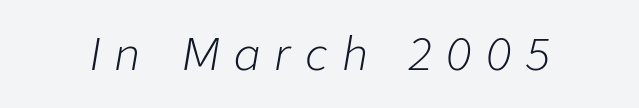
Q: Is the text bold? A: No.
Q: Is the text italic (slanted)? A: Yes, it leans right by about 9 degrees.
Q: Is the text underlined? A: No.
Q: Is the spacing between letters normal or unusually wide? A: Unusually wide.
Q: Width (condensed, normal, or wide)? A: Normal.
Q: Stroke contrast? A: Low.
Q: x-height? A: Medium.
Q: Monospaced? A: No.
